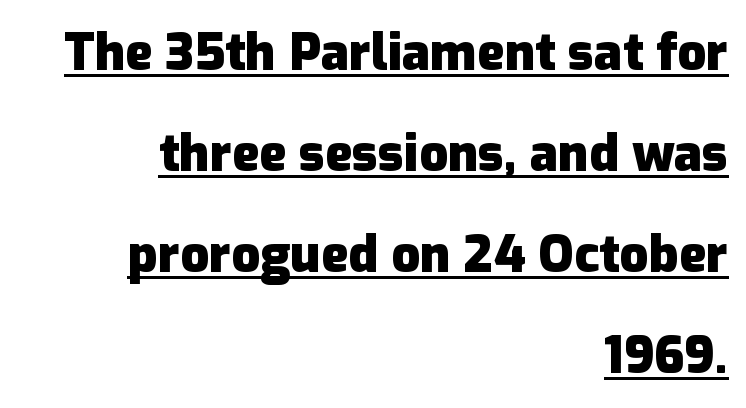
Horizontal alignment here is rightward, an uncommon choice for prose. Honestly, the underline is the first thing you notice here. Notice how the stems are strictly vertical — no italics here. Compared with an ordinary text face, these strokes are far heavier — a full bold. The leading is generous, giving the passage an open texture. What stands out about the letter spacing? Nothing — it is the standard amount.
